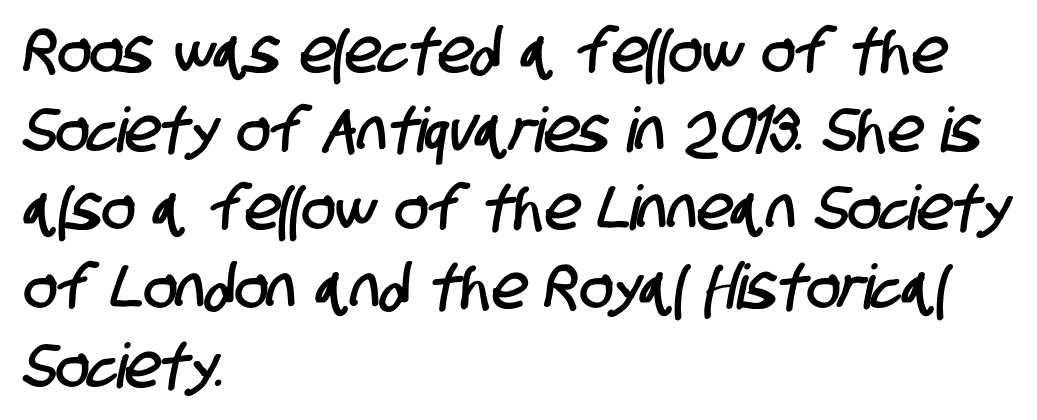
Q: Is the typeface a serif or a sans-serif typeface? A: Sans-serif.
Q: Is the text underlined? A: No.
Q: How is the paragraph aligned? A: Left-aligned.
Q: Is the spacing between letters normal or unusually wide? A: Normal.
Q: Is the spacing between lines tight, normal or loose? A: Normal.
Q: Width (condensed, normal, or wide)? A: Condensed.
Q: Stroke contrast? A: Low.
Q: x-height? A: Large.
Q: Monospaced? A: No.
